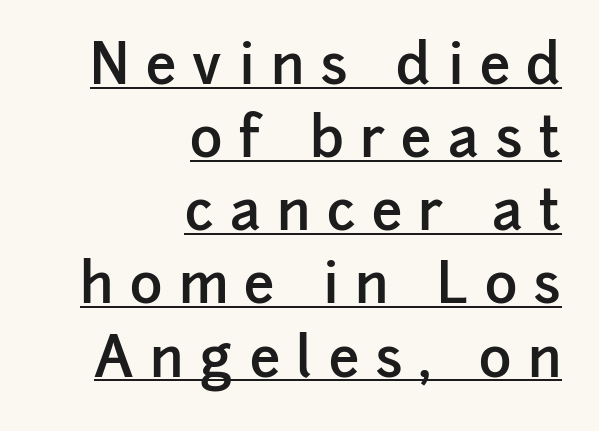
Honestly, the underline is the first thing you notice here. Looks like regular typesetting: each glyph gets only the width it needs. When letters stand straight like this, we call the style roman or upright. The lines are quadded right. Check where the strokes stop: nothing finishes them off — pure sans.
